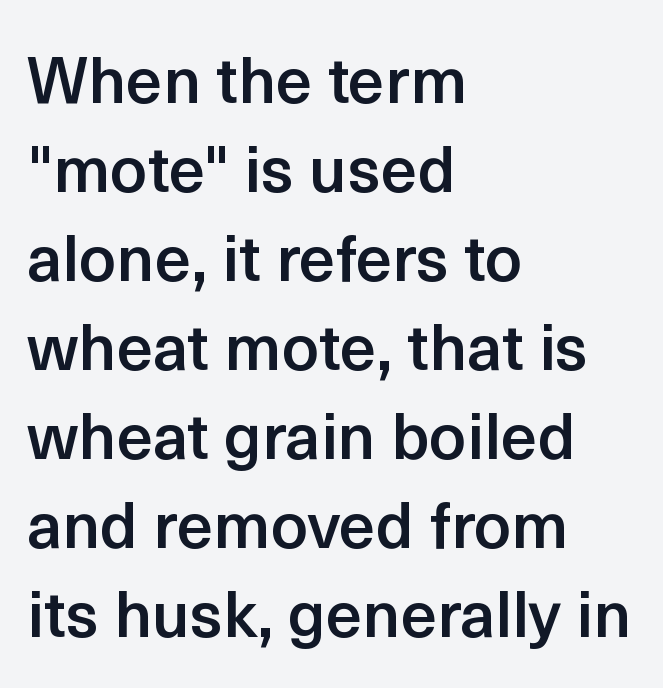
The image shows 65 px semibold sans-serif type, upright; set left-aligned, normal line spacing (1.37x), normal letter spacing, not underlined; a medium x-height.
